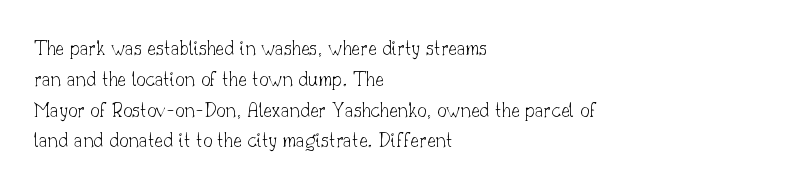
{"italic": "no", "bold": "no", "underline": "no", "align": "left", "line_spacing": "normal", "line_spacing_ratio": 1.34, "letter_spacing": "normal", "letter_spacing_em": 0.0, "glyph_px": 23}
